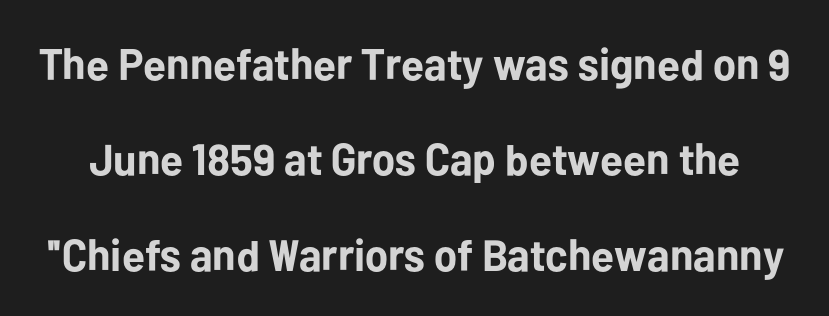
{"serif": "no", "italic": "no", "bold": "yes", "weight": "bold", "width": "normal", "stroke_contrast": "low", "x_height": "medium", "monospaced": "no", "underline": "no", "line_spacing": "loose", "line_spacing_ratio": 2.17, "letter_spacing": "normal", "letter_spacing_em": 0.0, "glyph_px": 44}
